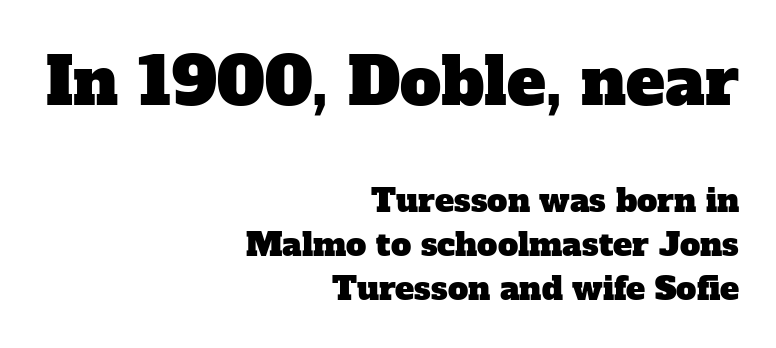
The image shows 65 px serif type; set right-aligned, normal line spacing (1.37x), normal letter spacing, not underlined; the first (top) block is 2.03x larger; low stroke contrast and a medium x-height.
